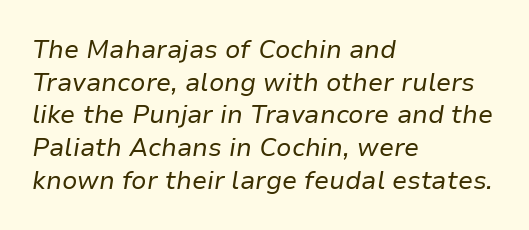
Q: Is the text bold? A: No.
Q: Is the text italic (slanted)? A: Yes, it leans right by about 9 degrees.
Q: Is the text underlined? A: No.
Q: How is the paragraph aligned? A: Left-aligned.
Q: Is the spacing between letters normal or unusually wide? A: Normal.
Q: Is the spacing between lines tight, normal or loose? A: Normal.
